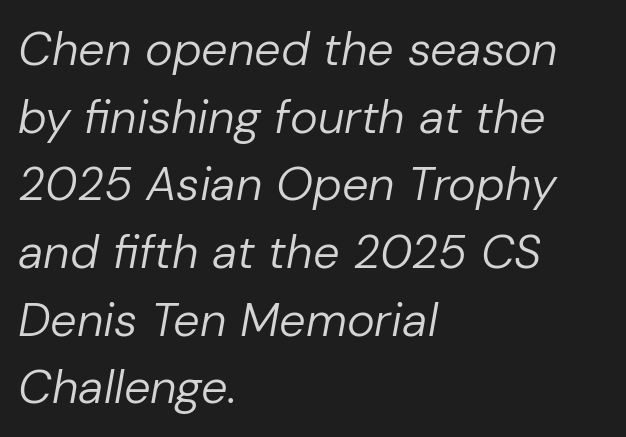
{"italic": "yes", "lean": "right", "slant_degrees": 10, "bold": "no", "weight": "regular", "width": "normal", "stroke_contrast": "low", "x_height": "medium", "monospaced": "no", "underline": "no", "align": "left", "line_spacing": "normal", "line_spacing_ratio": 1.44, "letter_spacing": "normal", "letter_spacing_em": 0.0, "glyph_px": 47}
